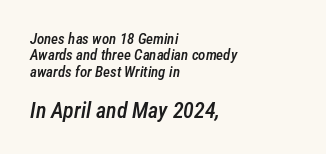
The image shows 22 px text type, italic (leaning right); set left-aligned, tight line spacing (1.09x), normal letter spacing, not underlined; the second (bottom) block is 1.47x larger.
